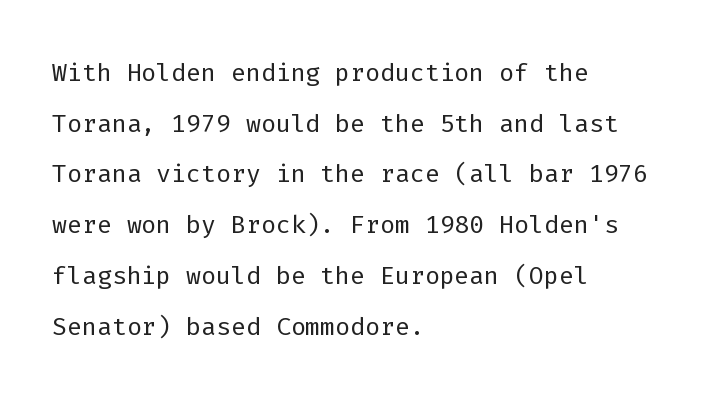
The image shows 35 px light sans-serif type, upright, monospaced; set left-aligned, normal line spacing (1.45x), normal letter spacing, not underlined; low stroke contrast and a medium x-height.
